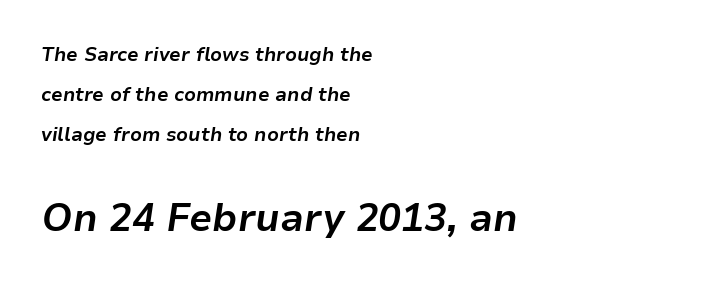
{"italic": "yes", "lean": "right", "slant_degrees": 9, "bold": "yes", "weight": "bold", "width": "normal", "stroke_contrast": "low", "x_height": "medium", "monospaced": "no", "underline": "no", "align": "left", "line_spacing": "loose", "line_spacing_ratio": 2.11, "letter_spacing": "normal", "letter_spacing_em": 0.0, "larger_block": "second", "size_ratio": 2.0, "glyph_px": 38}
